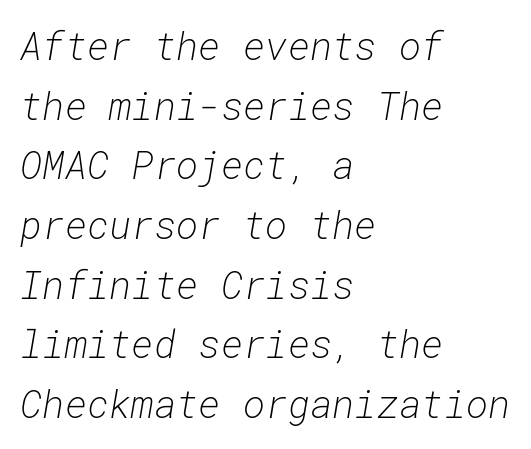
Q: Is the text bold? A: No.
Q: Is the text italic (slanted)? A: Yes, it leans right by about 10 degrees.
Q: Is the text underlined? A: No.
Q: How is the paragraph aligned? A: Left-aligned.
Q: Is the spacing between letters normal or unusually wide? A: Normal.
Q: Is the spacing between lines tight, normal or loose? A: Normal.
Q: Width (condensed, normal, or wide)? A: Normal.
Q: Stroke contrast? A: Low.
Q: x-height? A: Medium.
Q: Monospaced? A: Yes.
